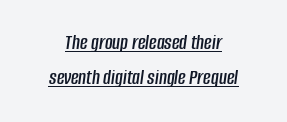
{"italic": "yes", "lean": "right", "slant_degrees": 8, "underline": "yes", "align": "center", "line_spacing": "normal", "line_spacing_ratio": 1.67, "letter_spacing": "normal", "letter_spacing_em": 0.0, "glyph_px": 21}
